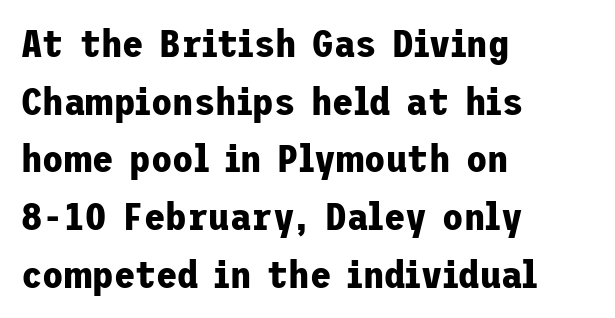
Tracking value appears to be zero — textbook default spacing. This block has exactly the height ordinary leading produces. Layout note: lines flush left. Italic? Not at all — the glyphs are vertical.
